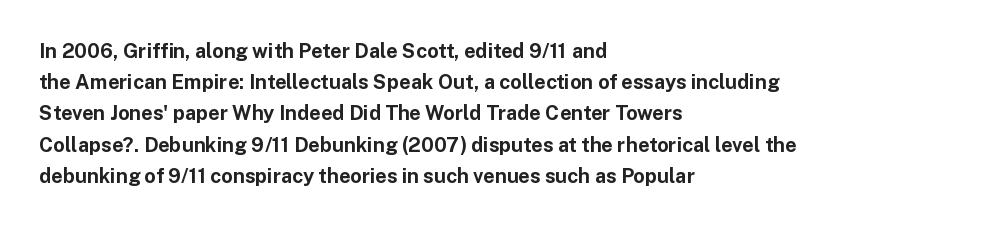
Beneath every word, the page is bare. The letterforms sit shoulder to shoulder at normal distance. The typesetter chose a ragged-right arrangement here. What weight is shown? A full bold with thick strokes.
